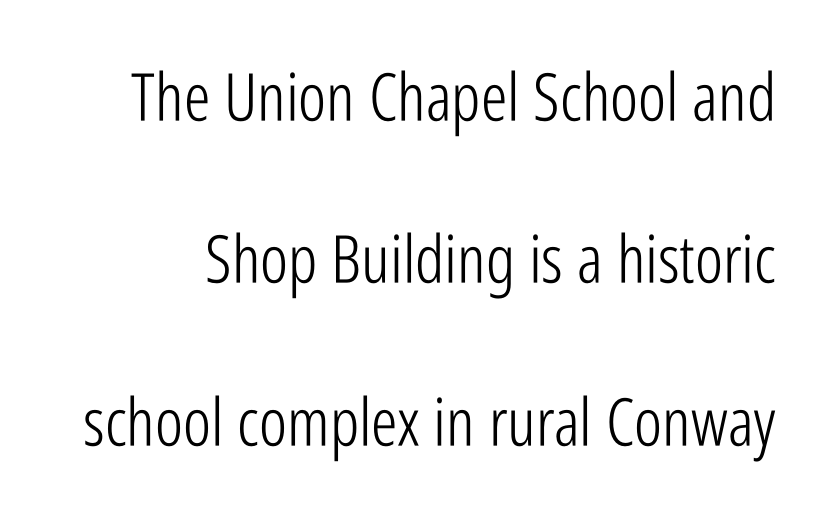
Q: Is the text bold? A: No.
Q: Is the text italic (slanted)? A: No, it is upright.
Q: Is the typeface a serif or a sans-serif typeface? A: Sans-serif.
Q: Is the text underlined? A: No.
Q: Is the spacing between letters normal or unusually wide? A: Normal.
Q: Is the spacing between lines tight, normal or loose? A: Loose.
Q: Width (condensed, normal, or wide)? A: Condensed.
Q: Stroke contrast? A: Low.
Q: x-height? A: Medium.
Q: Monospaced? A: No.
